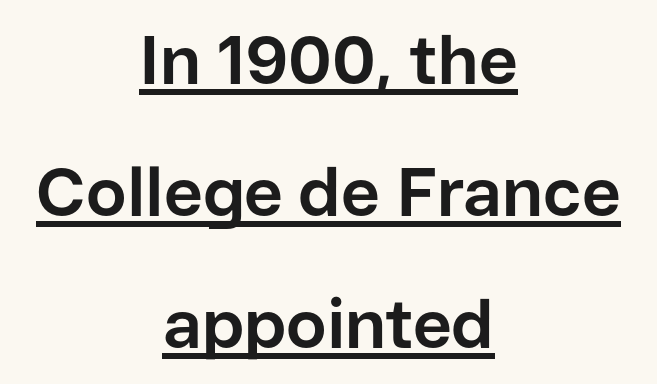
The image shows 68 px bold sans-serif type, upright; set centered, loose line spacing (1.94x), normal letter spacing, underlined; low stroke contrast and a medium x-height.
